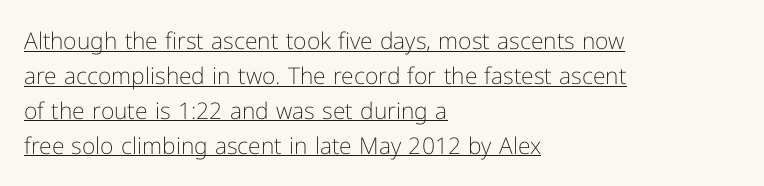
The lines sit at an ordinary, default distance from one another. Nothing heavy about these letters — not bold at all. Notice how the passage keeps a crisp vertical edge on the left only. Is there any slant? The stems are plumb.
